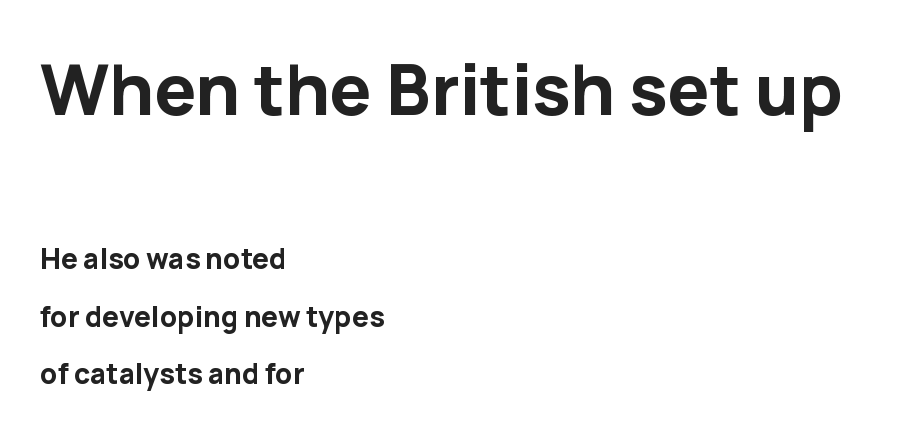
Looks like regular typesetting: each glyph gets only the width it needs. The letters sit at their default tracking, neither squeezed nor spread. Nope, no serifs anywhere on these letters. Italic: no, the glyphs are upright roman.
